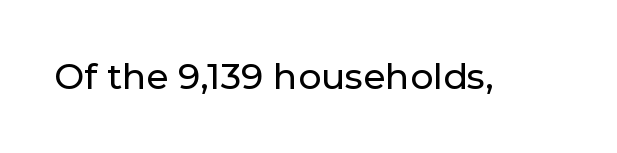
Q: Is the text italic (slanted)? A: No, it is upright.
Q: Is the typeface a serif or a sans-serif typeface? A: Sans-serif.
Q: Is the text underlined? A: No.
Q: Is the spacing between letters normal or unusually wide? A: Normal.
Q: Width (condensed, normal, or wide)? A: Normal.
Q: Stroke contrast? A: Low.
Q: x-height? A: Medium.
Q: Monospaced? A: No.
